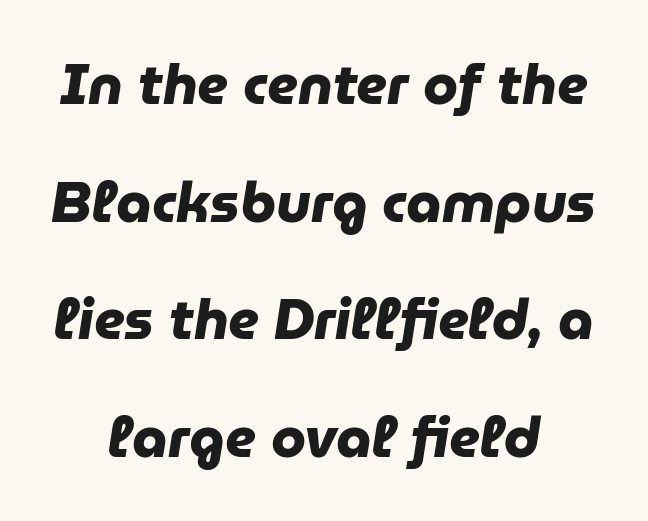
{"serif": "no", "bold": "yes", "weight": "heavy", "width": "normal", "stroke_contrast": "low", "x_height": "medium", "monospaced": "no", "underline": "no", "align": "center", "line_spacing": "loose", "line_spacing_ratio": 2.1, "letter_spacing": "normal", "letter_spacing_em": 0.0, "glyph_px": 56}
